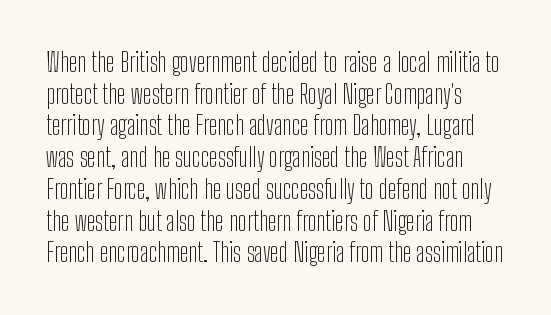
Designer's note — italics off, roman on. The baseline area is clear. Inter-character spacing is left at the font's built-in metrics. These glyphs show unthickened strokes, regular width or finer.
